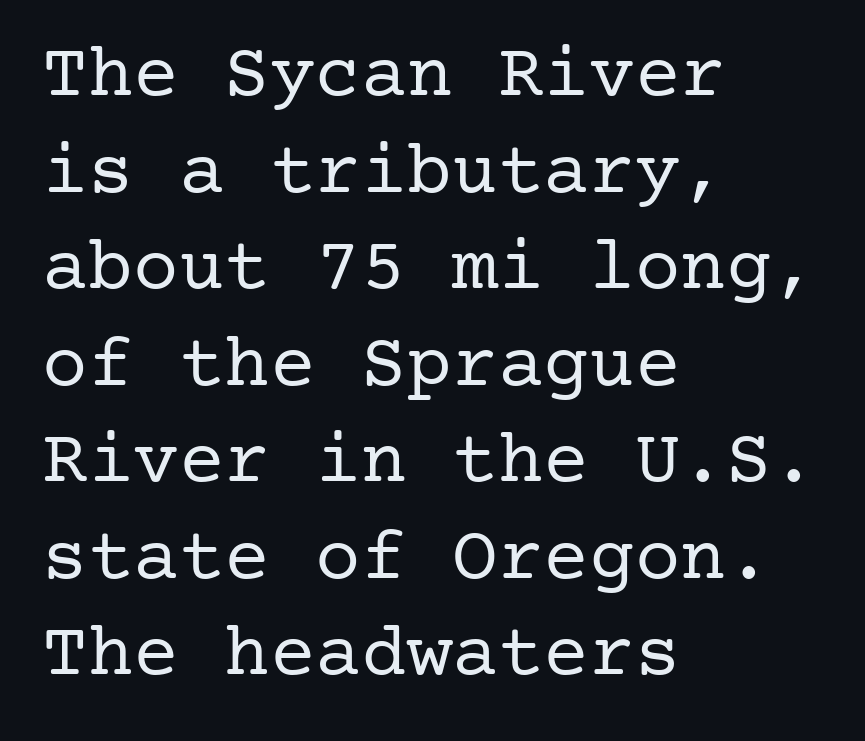
Q: Is the text bold? A: No.
Q: Is the text italic (slanted)? A: No, it is upright.
Q: Is the typeface a serif or a sans-serif typeface? A: Serif.
Q: Is the text underlined? A: No.
Q: How is the paragraph aligned? A: Left-aligned.
Q: Is the spacing between letters normal or unusually wide? A: Normal.
Q: Is the spacing between lines tight, normal or loose? A: Normal.
Q: Width (condensed, normal, or wide)? A: Normal.
Q: Stroke contrast? A: Low.
Q: x-height? A: Medium.
